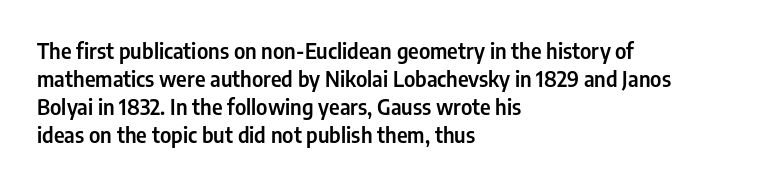
Q: Is the text italic (slanted)? A: No, it is upright.
Q: Is the text underlined? A: No.
Q: How is the paragraph aligned? A: Left-aligned.
Q: Is the spacing between letters normal or unusually wide? A: Normal.
Q: Is the spacing between lines tight, normal or loose? A: Normal.
